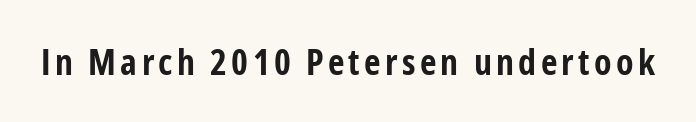
{"serif": "no", "italic": "no", "bold": "yes", "weight": "bold", "width": "condensed", "stroke_contrast": "low", "x_height": "medium", "monospaced": "no", "underline": "no", "glyph_px": 36}
